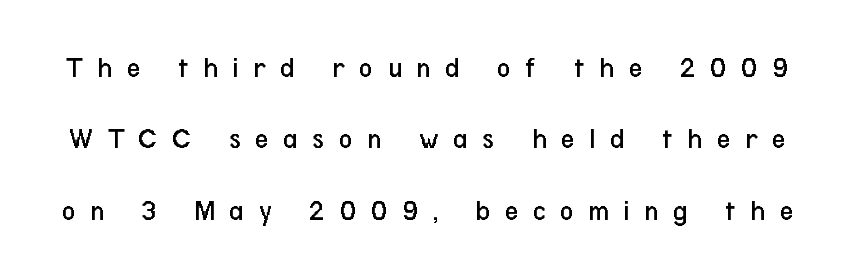
Q: Is the text bold? A: No.
Q: Is the text italic (slanted)? A: No, it is upright.
Q: Is the typeface a serif or a sans-serif typeface? A: Sans-serif.
Q: Is the text underlined? A: No.
Q: Is the spacing between letters normal or unusually wide? A: Unusually wide.
Q: Is the spacing between lines tight, normal or loose? A: Loose.
Q: Width (condensed, normal, or wide)? A: Condensed.
Q: Stroke contrast? A: Low.
Q: x-height? A: Medium.
Q: Monospaced? A: No.
